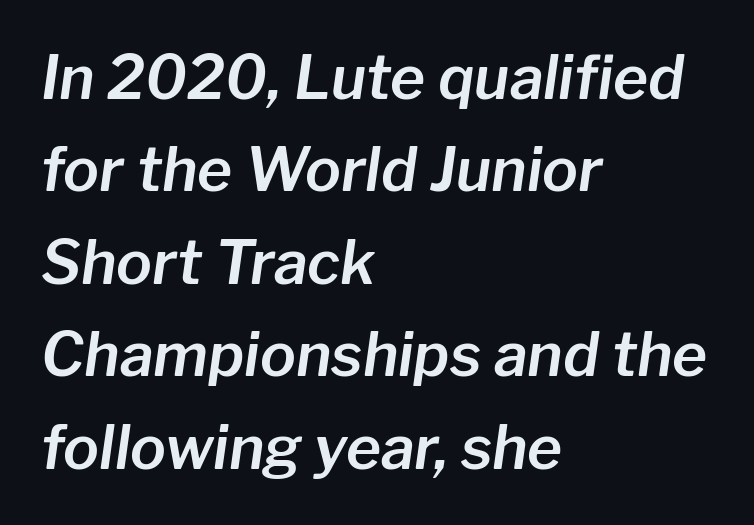
Q: Is the text italic (slanted)? A: Yes, it leans right by about 8 degrees.
Q: Is the text underlined? A: No.
Q: How is the paragraph aligned? A: Left-aligned.
Q: Is the spacing between letters normal or unusually wide? A: Normal.
Q: Is the spacing between lines tight, normal or loose? A: Normal.
Q: Width (condensed, normal, or wide)? A: Normal.
Q: Stroke contrast? A: Low.
Q: x-height? A: Medium.
Q: Monospaced? A: No.
